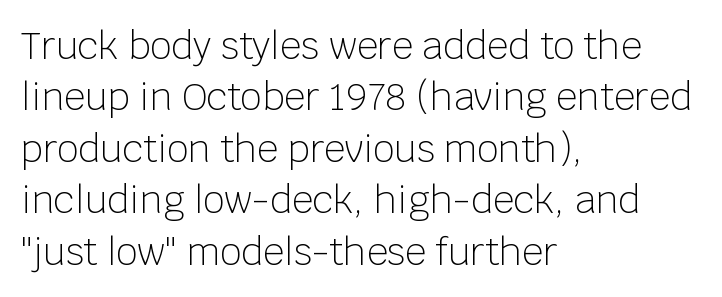
The image shows 37 px light sans-serif type, upright; set left-aligned, normal line spacing (1.39x), normal letter spacing, not underlined; low stroke contrast and a large x-height.
